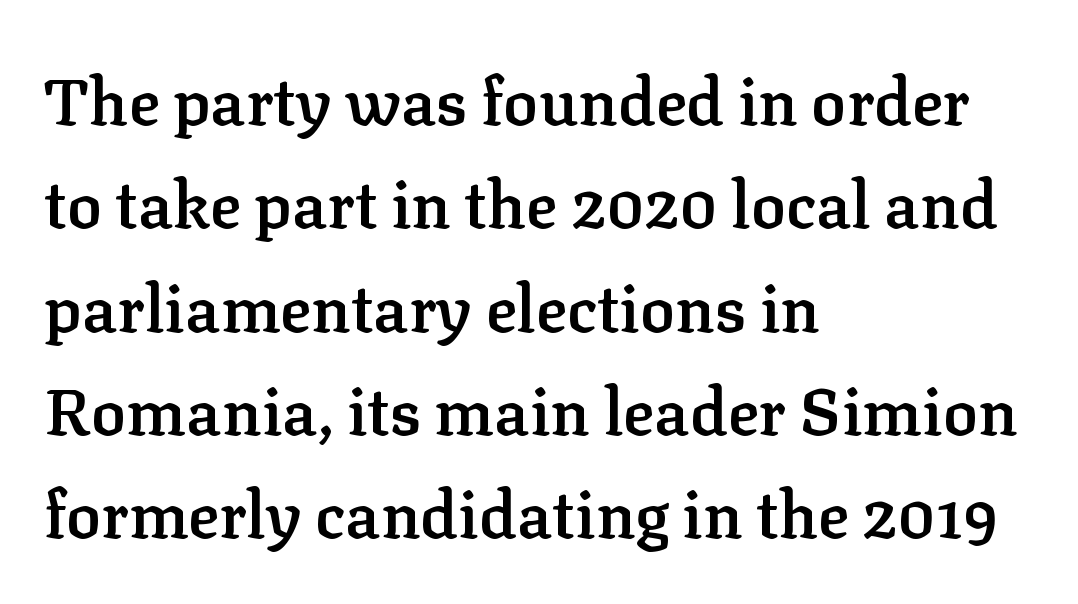
Q: Is the text bold? A: Semi-bold.
Q: Is the text italic (slanted)? A: No, it is upright.
Q: Is the typeface a serif or a sans-serif typeface? A: Serif.
Q: Is the text underlined? A: No.
Q: How is the paragraph aligned? A: Left-aligned.
Q: Is the spacing between letters normal or unusually wide? A: Normal.
Q: Is the spacing between lines tight, normal or loose? A: Normal.
Q: Width (condensed, normal, or wide)? A: Normal.
Q: Stroke contrast? A: Low.
Q: x-height? A: Medium.
Q: Monospaced? A: No.
